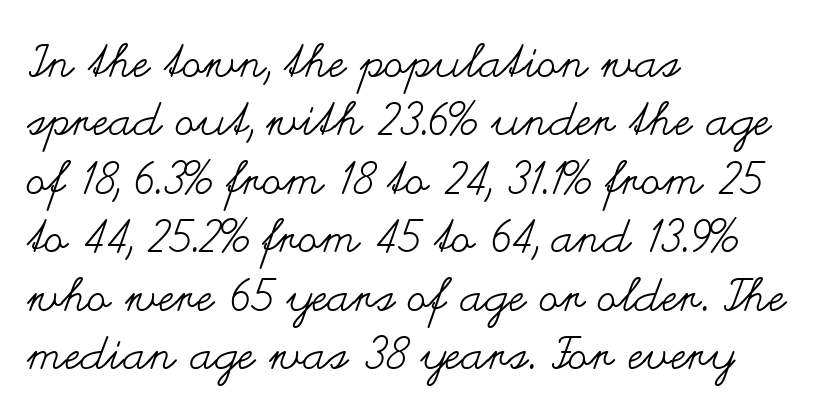
The image shows 46 px regular-weight, wide type; set left-aligned, normal line spacing (1.27x), normal letter spacing, not underlined; medium stroke contrast and a small x-height.
